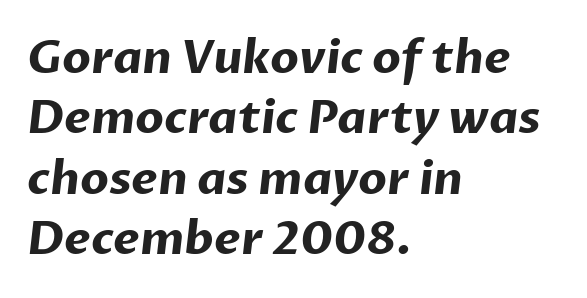
Q: Is the text bold? A: Yes.
Q: Is the typeface a serif or a sans-serif typeface? A: Sans-serif.
Q: Is the text underlined? A: No.
Q: How is the paragraph aligned? A: Left-aligned.
Q: Is the spacing between letters normal or unusually wide? A: Normal.
Q: Is the spacing between lines tight, normal or loose? A: Normal.
Q: Width (condensed, normal, or wide)? A: Normal.
Q: Stroke contrast? A: Low.
Q: x-height? A: Medium.
Q: Monospaced? A: No.
